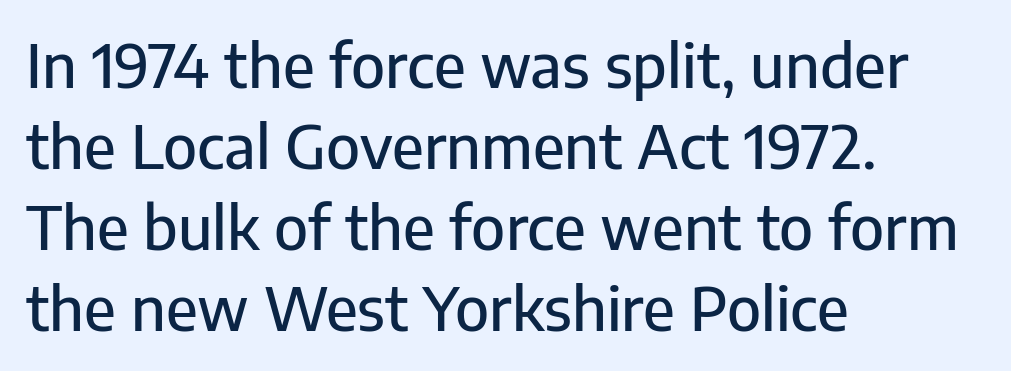
{"serif": "no", "italic": "no", "width": "normal", "stroke_contrast": "low", "x_height": "medium", "monospaced": "no", "underline": "no", "align": "left", "line_spacing": "normal", "line_spacing_ratio": 1.35, "letter_spacing": "normal", "letter_spacing_em": 0.0, "glyph_px": 60}
